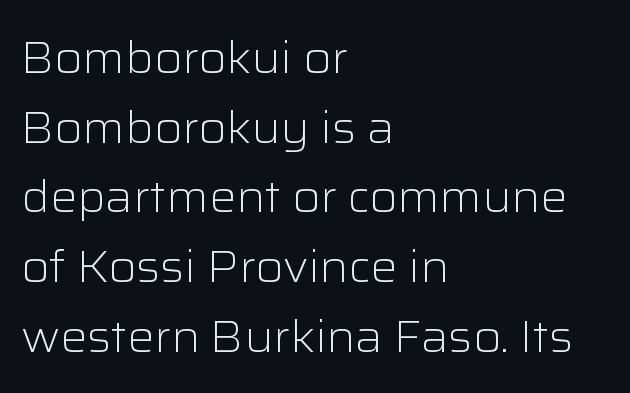
Q: Is the text bold? A: No.
Q: Is the text italic (slanted)? A: No, it is upright.
Q: Is the typeface a serif or a sans-serif typeface? A: Sans-serif.
Q: Is the text underlined? A: No.
Q: How is the paragraph aligned? A: Left-aligned.
Q: Is the spacing between letters normal or unusually wide? A: Normal.
Q: Is the spacing between lines tight, normal or loose? A: Normal.
Q: Width (condensed, normal, or wide)? A: Normal.
Q: Stroke contrast? A: Low.
Q: x-height? A: Medium.
Q: Monospaced? A: No.
